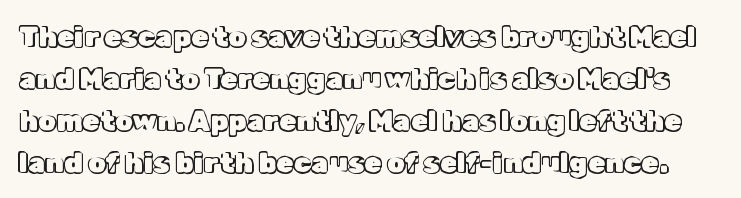
The image shows 28 px text type, upright; set normal line spacing (1.5x), normal letter spacing, not underlined; a medium x-height.
